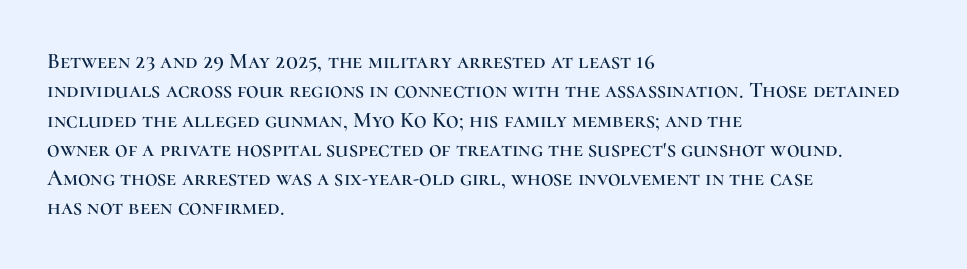
Q: Is the text italic (slanted)? A: No, it is upright.
Q: Is the text underlined? A: No.
Q: How is the paragraph aligned? A: Left-aligned.
Q: Is the spacing between letters normal or unusually wide? A: Normal.
Q: Is the spacing between lines tight, normal or loose? A: Normal.
